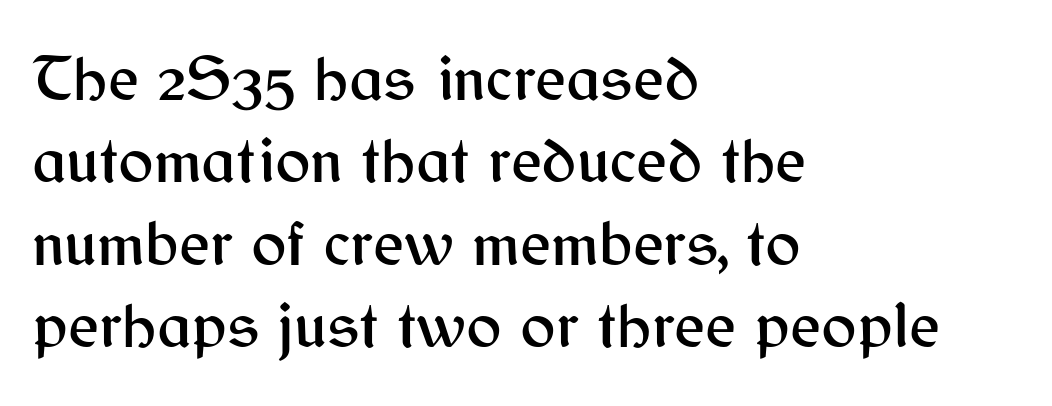
Q: Is the text italic (slanted)? A: No, it is upright.
Q: Is the typeface a serif or a sans-serif typeface? A: Sans-serif.
Q: Is the text underlined? A: No.
Q: How is the paragraph aligned? A: Left-aligned.
Q: Is the spacing between letters normal or unusually wide? A: Normal.
Q: Is the spacing between lines tight, normal or loose? A: Normal.
Q: Width (condensed, normal, or wide)? A: Normal.
Q: Stroke contrast? A: Medium.
Q: x-height? A: Medium.
Q: Monospaced? A: No.
